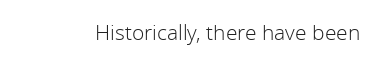
{"italic": "no", "bold": "no", "underline": "no", "letter_spacing": "normal", "letter_spacing_em": 0.0, "glyph_px": 21}
